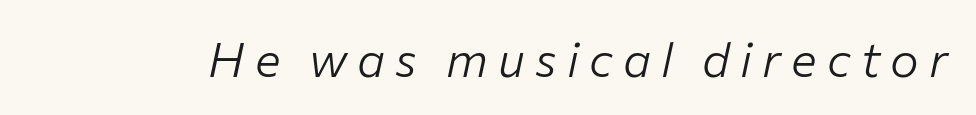
{"italic": "yes", "lean": "right", "slant_degrees": 12, "bold": "no", "weight": "light", "width": "normal", "stroke_contrast": "low", "x_height": "medium", "monospaced": "no", "underline": "no", "letter_spacing": "wide", "letter_spacing_em": 0.21, "glyph_px": 48}
